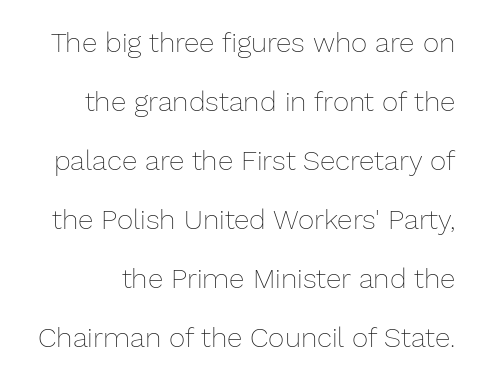
Q: Is the text bold? A: No.
Q: Is the text italic (slanted)? A: No, it is upright.
Q: Is the text underlined? A: No.
Q: Is the spacing between letters normal or unusually wide? A: Normal.
Q: Is the spacing between lines tight, normal or loose? A: Loose.
Q: Width (condensed, normal, or wide)? A: Normal.
Q: Stroke contrast? A: Low.
Q: x-height? A: Medium.
Q: Monospaced? A: No.
